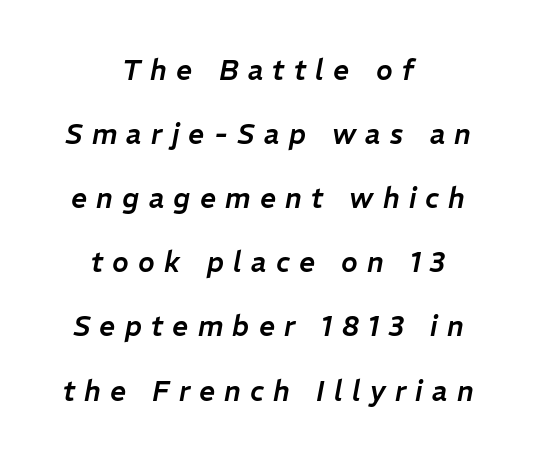
The vertical gap from one line to the next is large. The paragraph has two soft edges and a firm central axis. Each letter keeps its own natural width here, so spacing adapts to shape. Look at the tracking — it's clearly loosened, letters drifting apart. Is the type slanted? Yes — the strokes lean at a clear angle. Glance below the letters and you will spot only blank space.
